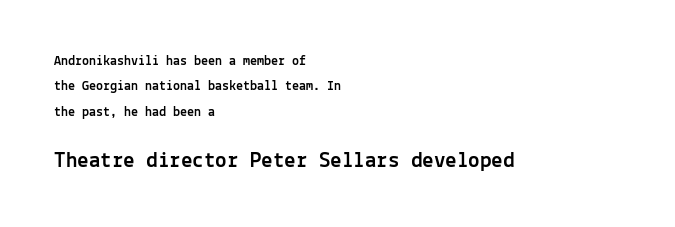
The image shows 23 px text type, upright; set left-aligned, line spacing 1.82x, normal letter spacing, not underlined; the second (bottom) block is 1.64x larger.
